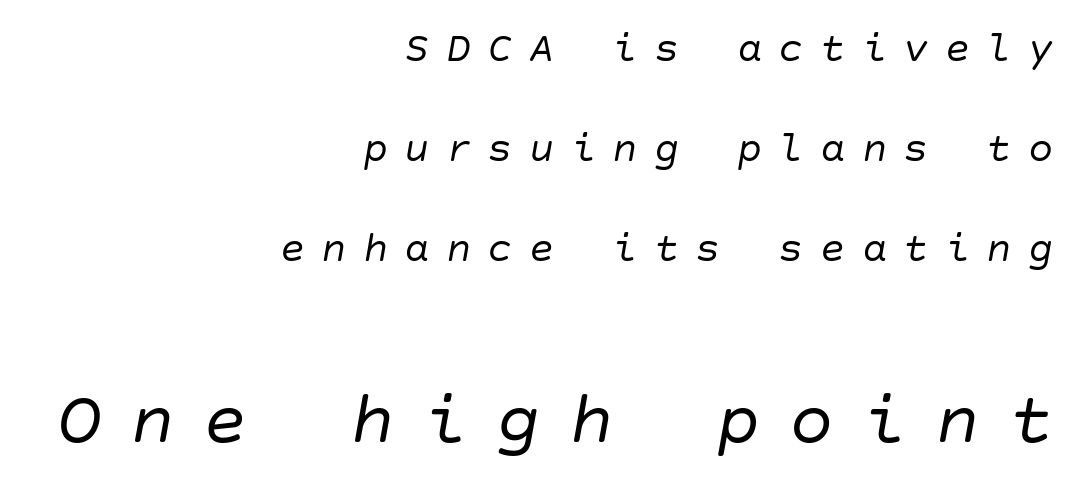
{"italic": "yes", "lean": "right", "slant_degrees": 10, "bold": "no", "weight": "regular", "width": "normal", "stroke_contrast": "low", "x_height": "large", "underline": "no", "align": "right", "line_spacing": "loose", "line_spacing_ratio": 2.38, "letter_spacing": "wide", "letter_spacing_em": 0.39, "larger_block": "second", "size_ratio": 1.76, "glyph_px": 74}
